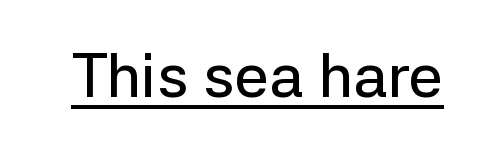
{"serif": "no", "italic": "no", "width": "normal", "stroke_contrast": "low", "x_height": "medium", "monospaced": "no", "underline": "yes", "letter_spacing": "normal", "letter_spacing_em": 0.0, "glyph_px": 62}
